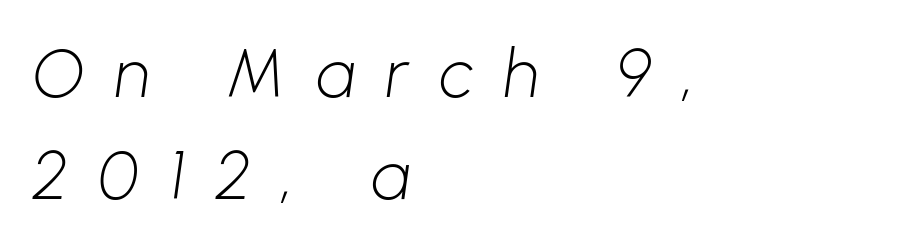
Students, note that the glyphs here are deliberately spaced far apart. The passage shown stacks its lines at a standard gap. Where is the straight margin? On the left. The characters are drawn with everyday or finer stroke widths.
